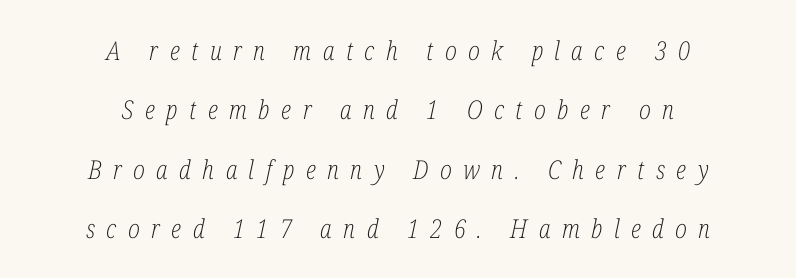
{"italic": "yes", "lean": "right", "slant_degrees": 12, "bold": "no", "underline": "no", "align": "center", "line_spacing": "loose", "line_spacing_ratio": 2.28, "letter_spacing": "wide", "letter_spacing_em": 0.44, "glyph_px": 26}
